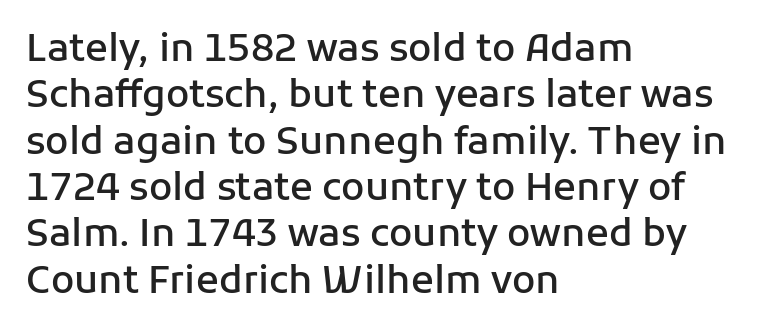
The image shows 38 px semibold sans-serif type, upright; set left-aligned, line spacing 1.22x, normal letter spacing, not underlined; low stroke contrast and a medium x-height.
